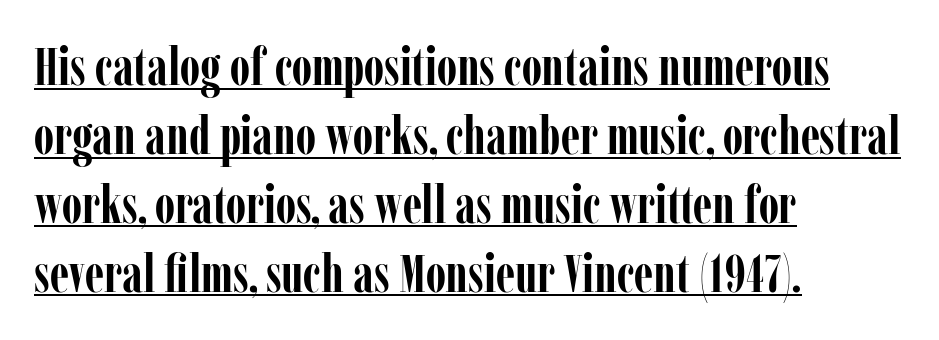
{"serif": "yes", "italic": "no", "bold": "yes", "weight": "semibold", "width": "condensed", "stroke_contrast": "low", "x_height": "medium", "monospaced": "no", "underline": "yes", "align": "left", "line_spacing": "normal", "line_spacing_ratio": 1.3, "letter_spacing": "normal", "letter_spacing_em": 0.0, "glyph_px": 53}
